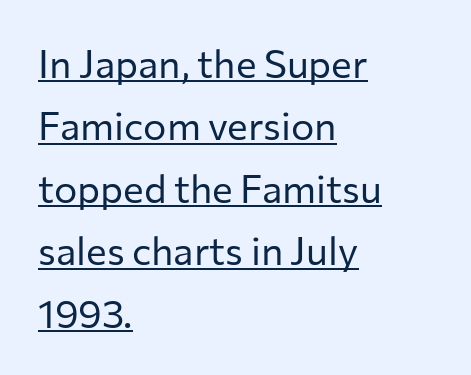
Q: Is the text bold? A: No.
Q: Is the text italic (slanted)? A: No, it is upright.
Q: Is the typeface a serif or a sans-serif typeface? A: Sans-serif.
Q: Is the text underlined? A: Yes.
Q: How is the paragraph aligned? A: Left-aligned.
Q: Is the spacing between letters normal or unusually wide? A: Normal.
Q: Is the spacing between lines tight, normal or loose? A: Normal.
Q: Width (condensed, normal, or wide)? A: Normal.
Q: Stroke contrast? A: Low.
Q: x-height? A: Medium.
Q: Monospaced? A: No.
